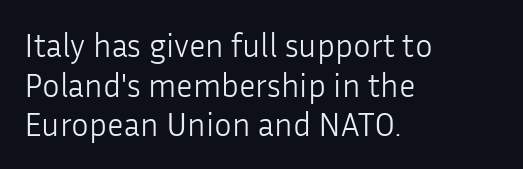
{"serif": "no", "italic": "no", "bold": "no", "weight": "light", "width": "normal", "stroke_contrast": "low", "x_height": "medium", "monospaced": "no", "underline": "no", "align": "left", "line_spacing_ratio": 1.2, "letter_spacing": "normal", "letter_spacing_em": 0.0, "glyph_px": 33}
